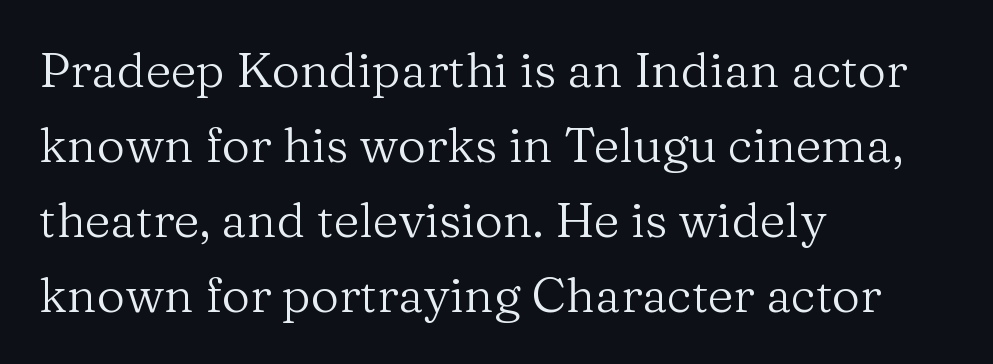
{"serif": "yes", "italic": "no", "bold": "no", "weight": "regular", "width": "normal", "stroke_contrast": "medium", "x_height": "medium", "monospaced": "no", "underline": "no", "align": "left", "line_spacing": "normal", "line_spacing_ratio": 1.53, "letter_spacing": "normal", "letter_spacing_em": 0.0, "glyph_px": 49}
